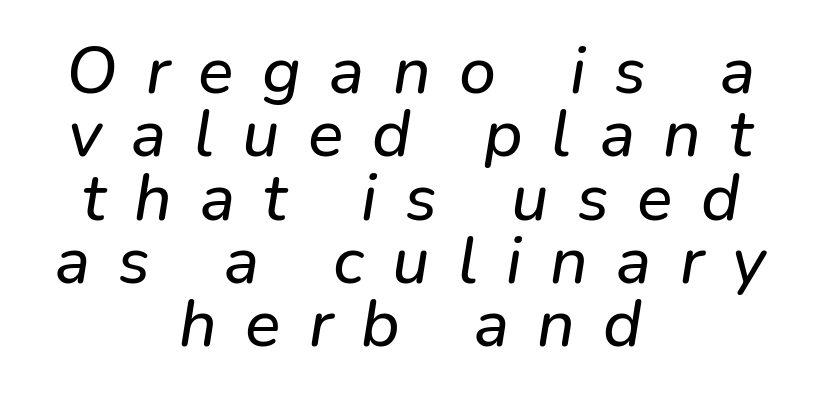
Q: Is the typeface a serif or a sans-serif typeface? A: Sans-serif.
Q: Is the text underlined? A: No.
Q: How is the paragraph aligned? A: Centered.
Q: Is the spacing between letters normal or unusually wide? A: Unusually wide.
Q: Is the spacing between lines tight, normal or loose? A: Tight.
Q: Width (condensed, normal, or wide)? A: Normal.
Q: Stroke contrast? A: Low.
Q: x-height? A: Medium.
Q: Monospaced? A: No.
